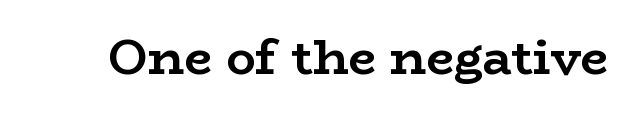
How are the letters spaced? Ordinarily, with no added tracking. The face used here is proportionally spaced, like ordinary book or web type. Only glyphs here, with clear space below each row. These lines were composed using upright roman letters. Weight: bold.
